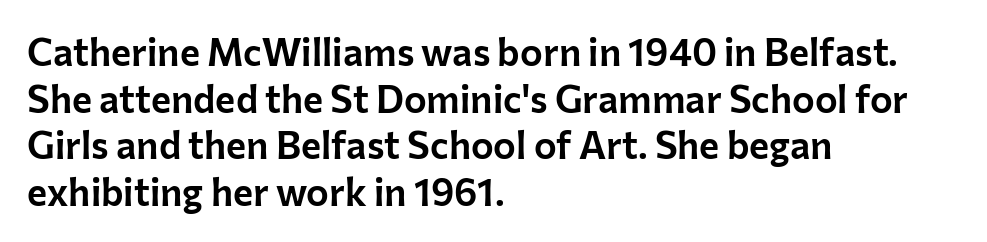
{"serif": "no", "italic": "no", "width": "normal", "stroke_contrast": "low", "x_height": "medium", "monospaced": "no", "underline": "no", "align": "left", "line_spacing_ratio": 1.23, "letter_spacing": "normal", "letter_spacing_em": 0.0, "glyph_px": 38}
